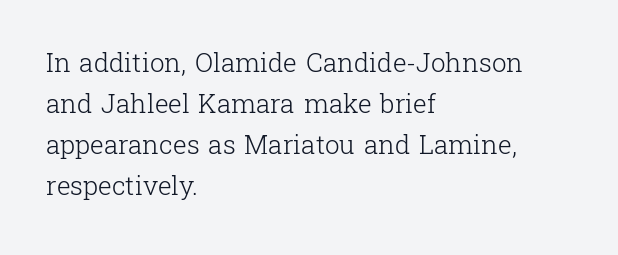
The words here are not underlined. Unbolded letterforms with no extra heft. Quick note: interline space is typical. These lines stack with their left ends in a neat column. Ordinary non-slanted type is in use. Here the glyphs are tracked normally, forming tight word shapes.
